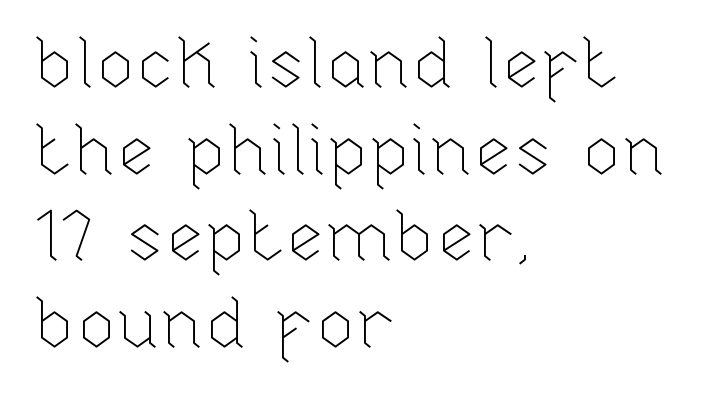
Here the designer chose a conventional face with non-uniform glyph widths. The paragraph shown leans on its left margin. Each stroke keeps to a modest, everyday thickness or less. Glance below the letters and you will spot only blank space.
